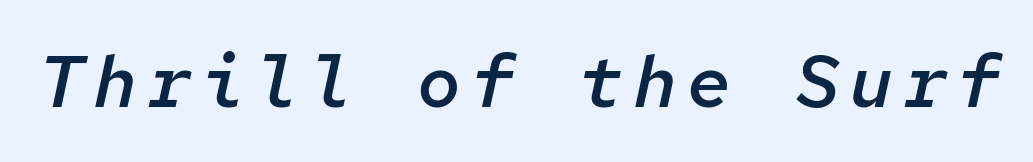
Q: Is the text bold? A: Semi-bold.
Q: Is the text italic (slanted)? A: Yes, it leans right by about 12 degrees.
Q: Is the text underlined? A: No.
Q: Width (condensed, normal, or wide)? A: Normal.
Q: Stroke contrast? A: Low.
Q: x-height? A: Medium.
Q: Monospaced? A: Yes.
